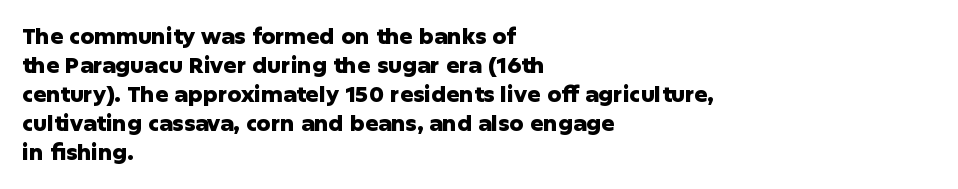
The image shows 22 px bold type, upright; set left-aligned, normal line spacing (1.32x), normal letter spacing, not underlined.
